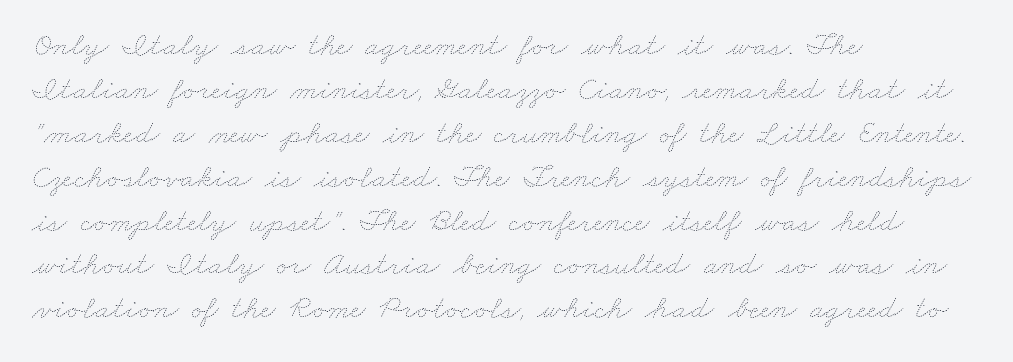
The image shows 33 px thin, wide type; set left-aligned, normal line spacing (1.33x), normal letter spacing, not underlined; low stroke contrast and a small x-height.
